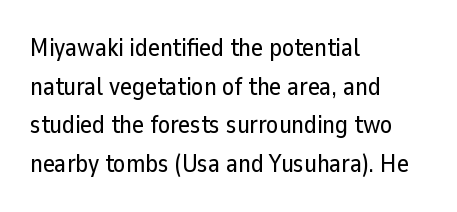
The image shows 25 px text type, upright; set left-aligned, normal line spacing (1.55x), normal letter spacing, not underlined.
